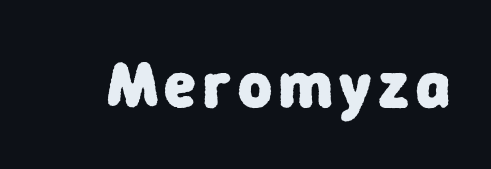
Q: Is the text bold? A: Yes.
Q: Is the typeface a serif or a sans-serif typeface? A: Sans-serif.
Q: Is the text underlined? A: No.
Q: Width (condensed, normal, or wide)? A: Normal.
Q: Stroke contrast? A: Low.
Q: x-height? A: Medium.
Q: Monospaced? A: No.
